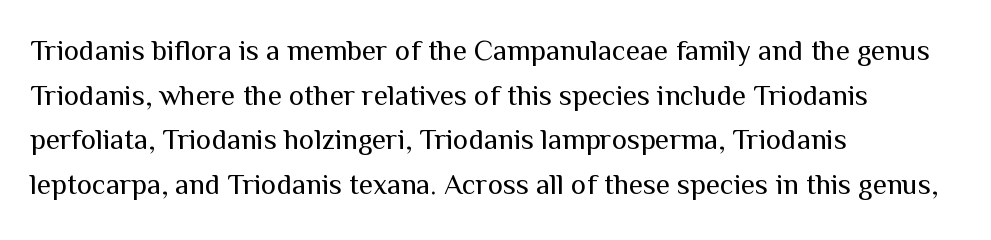
The image shows 29 px regular-weight sans-serif type, upright; set left-aligned, normal line spacing (1.54x), normal letter spacing, not underlined; medium stroke contrast and a medium x-height.
